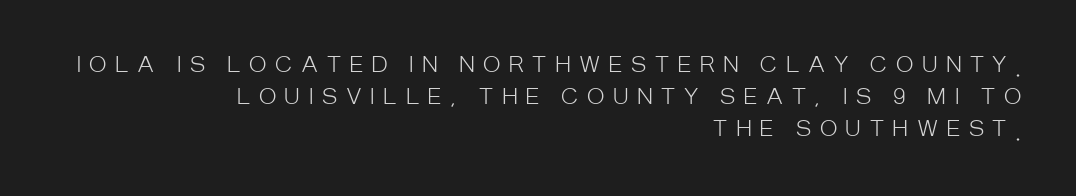
The image shows 21 px text type, upright; set right-aligned, normal line spacing (1.52x), unusually wide letter spacing (+0.41 em), not underlined.
